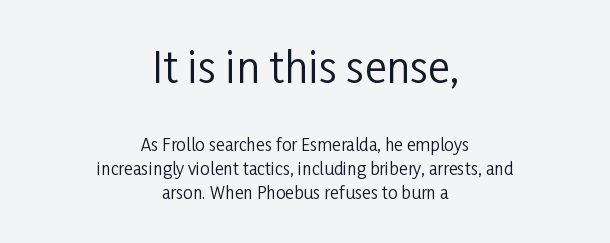
Q: Is the text bold? A: No.
Q: Is the text italic (slanted)? A: No, it is upright.
Q: Is the typeface a serif or a sans-serif typeface? A: Sans-serif.
Q: Is the text underlined? A: No.
Q: How is the paragraph aligned? A: Centered.
Q: Is the spacing between letters normal or unusually wide? A: Normal.
Q: Is the spacing between lines tight, normal or loose? A: Normal.
Q: Which block of text is set in a larger size, the first (top) or the second (bottom)? A: The first (top) one.
Q: Width (condensed, normal, or wide)? A: Condensed.
Q: Stroke contrast? A: Low.
Q: x-height? A: Medium.
Q: Monospaced? A: No.
